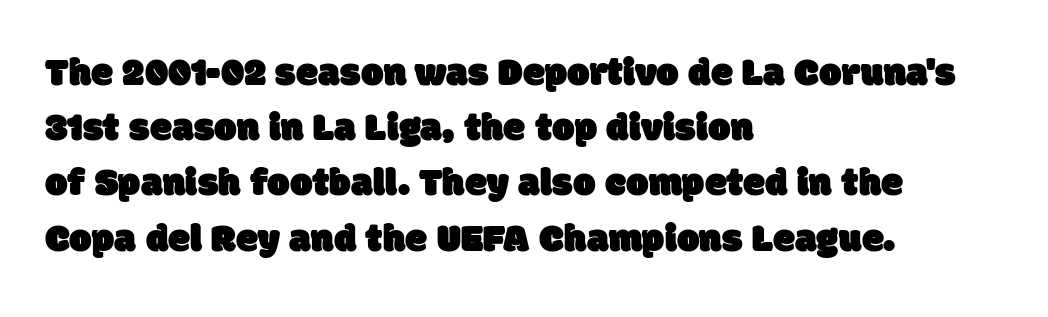
{"serif": "no", "width": "normal", "stroke_contrast": "low", "x_height": "large", "monospaced": "no", "underline": "no", "align": "left", "line_spacing": "normal", "line_spacing_ratio": 1.38, "letter_spacing": "normal", "letter_spacing_em": 0.0, "glyph_px": 40}
